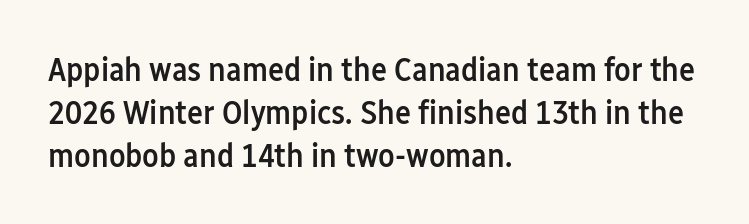
{"serif": "no", "italic": "no", "bold": "semi", "weight": "semibold", "width": "condensed", "stroke_contrast": "low", "x_height": "medium", "monospaced": "no", "underline": "no", "align": "left", "line_spacing": "normal", "line_spacing_ratio": 1.26, "letter_spacing": "normal", "letter_spacing_em": 0.0, "glyph_px": 34}
